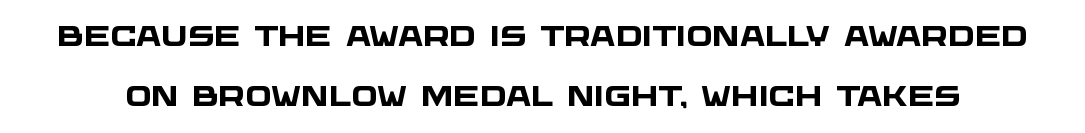
Q: Is the text bold? A: Yes.
Q: Is the typeface a serif or a sans-serif typeface? A: Sans-serif.
Q: Is the text underlined? A: No.
Q: Is the spacing between letters normal or unusually wide? A: Normal.
Q: Is the spacing between lines tight, normal or loose? A: Loose.
Q: Width (condensed, normal, or wide)? A: Wide.
Q: Stroke contrast? A: Low.
Q: x-height? A: Large.
Q: Monospaced? A: No.
